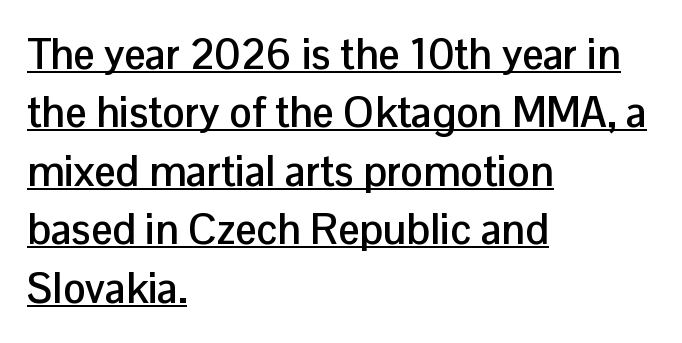
{"serif": "no", "italic": "no", "bold": "yes", "weight": "semibold", "width": "normal", "stroke_contrast": "low", "x_height": "medium", "monospaced": "no", "underline": "yes", "align": "left", "line_spacing": "normal", "line_spacing_ratio": 1.39, "letter_spacing": "normal", "letter_spacing_em": 0.0, "glyph_px": 42}
